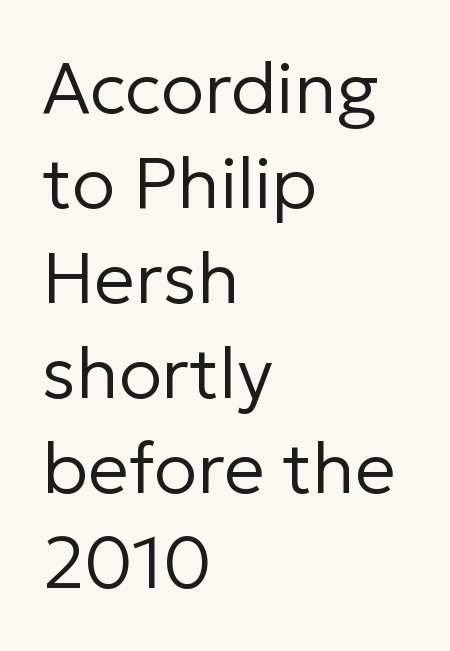
The image shows 72 px regular-weight sans-serif type, upright; set left-aligned, normal line spacing (1.32x), normal letter spacing, not underlined; low stroke contrast and a medium x-height.
